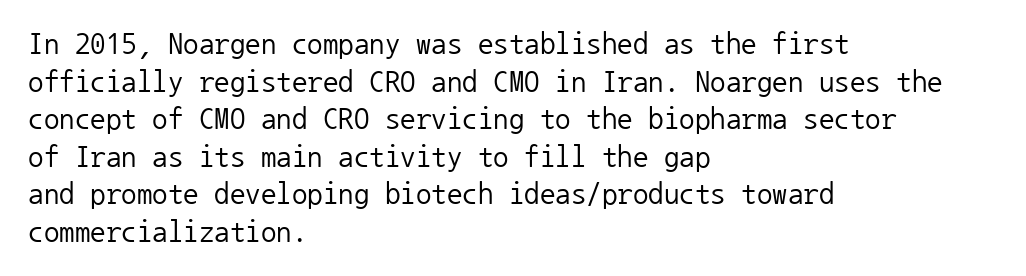
Q: Is the text bold? A: No.
Q: Is the text italic (slanted)? A: No, it is upright.
Q: Is the typeface a serif or a sans-serif typeface? A: Sans-serif.
Q: Is the text underlined? A: No.
Q: How is the paragraph aligned? A: Left-aligned.
Q: Is the spacing between letters normal or unusually wide? A: Normal.
Q: Width (condensed, normal, or wide)? A: Normal.
Q: Stroke contrast? A: Low.
Q: x-height? A: Medium.
Q: Monospaced? A: Yes.
